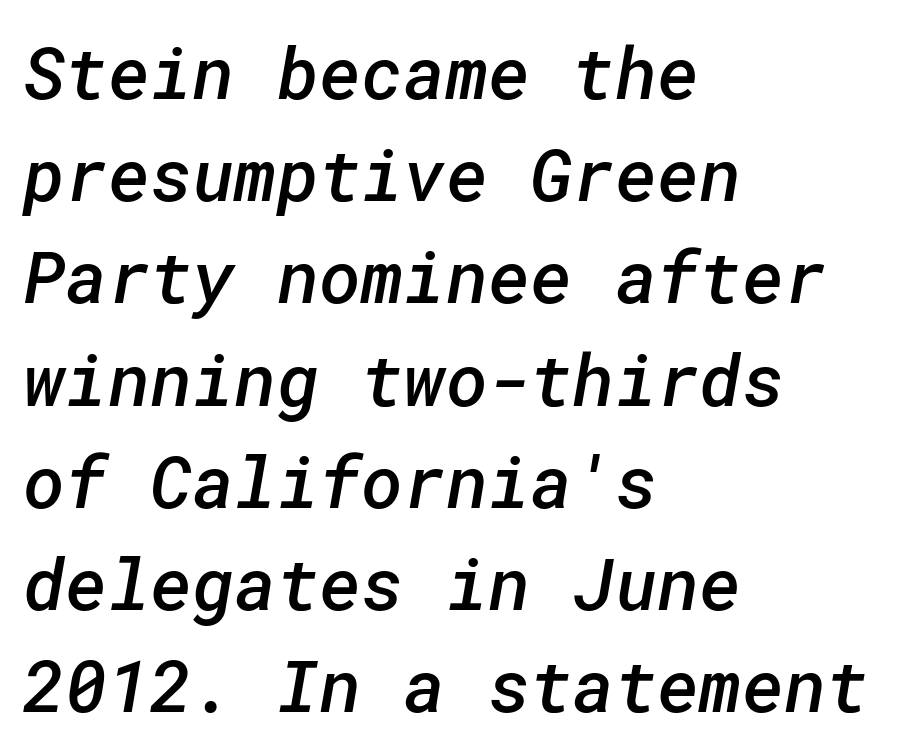
{"serif": "no", "bold": "semi", "weight": "semibold", "width": "normal", "stroke_contrast": "low", "x_height": "medium", "underline": "no", "align": "left", "line_spacing": "normal", "line_spacing_ratio": 1.42, "letter_spacing": "normal", "letter_spacing_em": 0.0, "glyph_px": 72}
